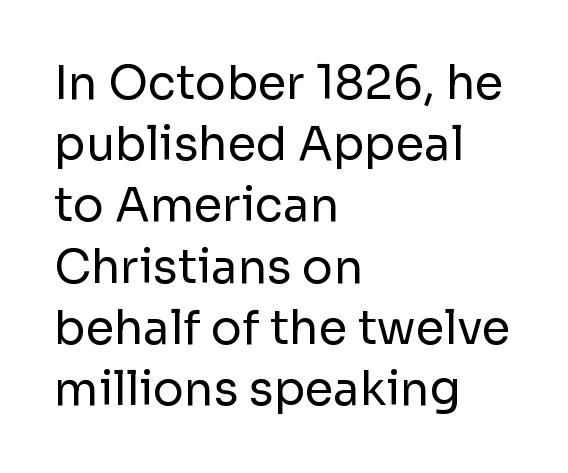
It's the straight-up-and-down kind of type. The glyphs are unaccompanied by any horizontal stroke below them. Inter-character spacing is left at the font's built-in metrics. Horizontally, the lines are justified to the leading edge only.
